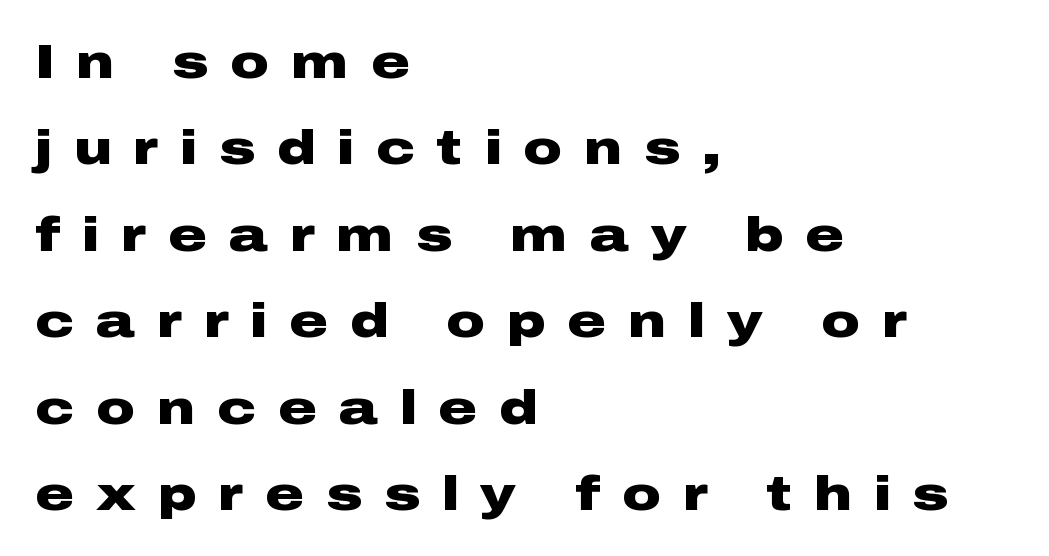
{"serif": "no", "italic": "no", "bold": "yes", "weight": "heavy", "width": "wide", "stroke_contrast": "low", "x_height": "medium", "monospaced": "no", "underline": "no", "align": "left", "line_spacing_ratio": 1.8, "letter_spacing": "wide", "letter_spacing_em": 0.46, "glyph_px": 48}
